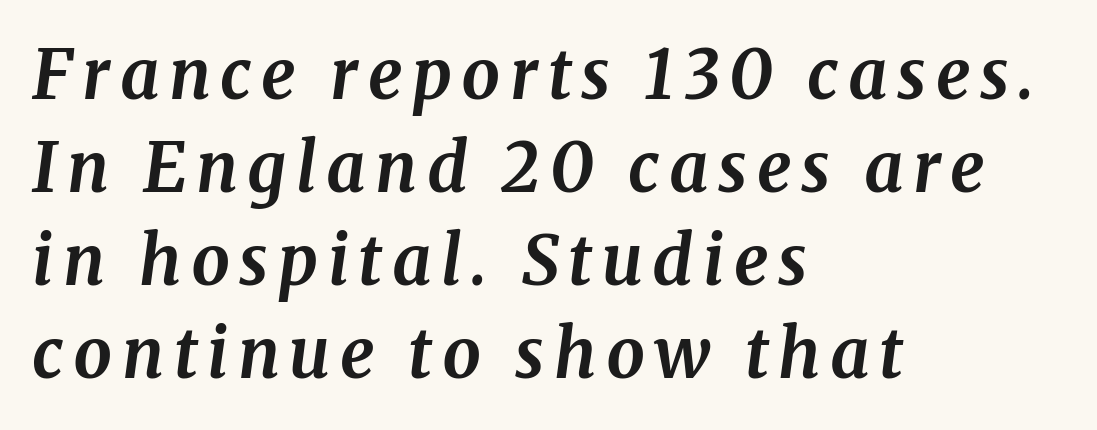
The image shows 68 px bold serif type, italic (leaning right); set left-aligned, normal line spacing (1.37x), not underlined; medium stroke contrast and a medium x-height.
